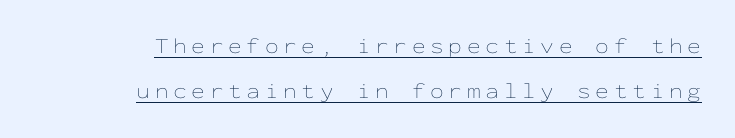
Q: Is the text bold? A: No.
Q: Is the text italic (slanted)? A: No, it is upright.
Q: Is the text underlined? A: Yes.
Q: How is the paragraph aligned? A: Right-aligned.
Q: Is the spacing between letters normal or unusually wide? A: Unusually wide.
Q: Is the spacing between lines tight, normal or loose? A: Loose.
